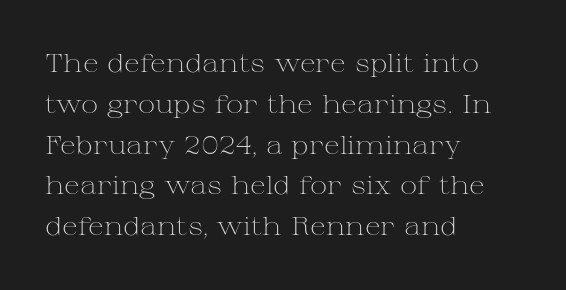
The image shows 26 px text type, upright; set left-aligned, normal line spacing (1.57x), normal letter spacing, not underlined.
